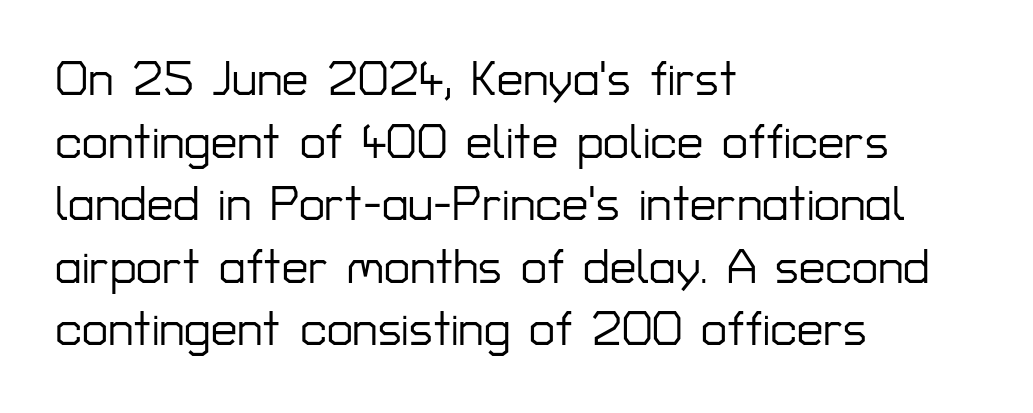
{"serif": "no", "italic": "no", "width": "normal", "stroke_contrast": "low", "x_height": "medium", "monospaced": "no", "underline": "no", "align": "left", "line_spacing": "normal", "line_spacing_ratio": 1.33, "letter_spacing": "normal", "letter_spacing_em": 0.0, "glyph_px": 47}
